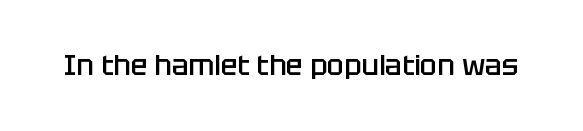
The image shows 28 px semibold sans-serif type, upright; set normal letter spacing, not underlined; low stroke contrast and a large x-height.
